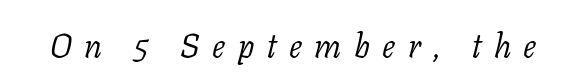
{"serif": "yes", "italic": "yes", "lean": "right", "slant_degrees": 11, "bold": "no", "weight": "light", "width": "normal", "stroke_contrast": "low", "x_height": "medium", "monospaced": "no", "underline": "no", "letter_spacing": "wide", "letter_spacing_em": 0.38, "glyph_px": 33}
